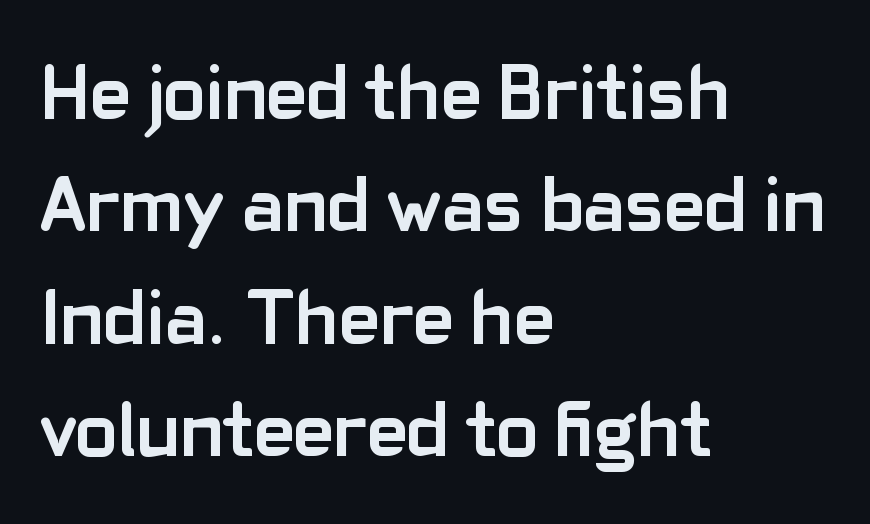
{"serif": "no", "italic": "no", "bold": "yes", "weight": "semibold", "width": "normal", "stroke_contrast": "low", "x_height": "medium", "monospaced": "no", "underline": "no", "align": "left", "line_spacing": "normal", "line_spacing_ratio": 1.44, "letter_spacing": "normal", "letter_spacing_em": 0.0, "glyph_px": 78}
